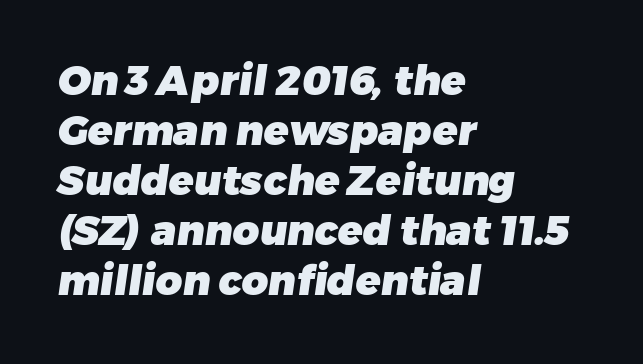
Q: Is the text bold? A: Yes.
Q: Is the typeface a serif or a sans-serif typeface? A: Sans-serif.
Q: Is the text underlined? A: No.
Q: How is the paragraph aligned? A: Left-aligned.
Q: Is the spacing between letters normal or unusually wide? A: Normal.
Q: Width (condensed, normal, or wide)? A: Normal.
Q: Stroke contrast? A: Low.
Q: x-height? A: Medium.
Q: Monospaced? A: No.
